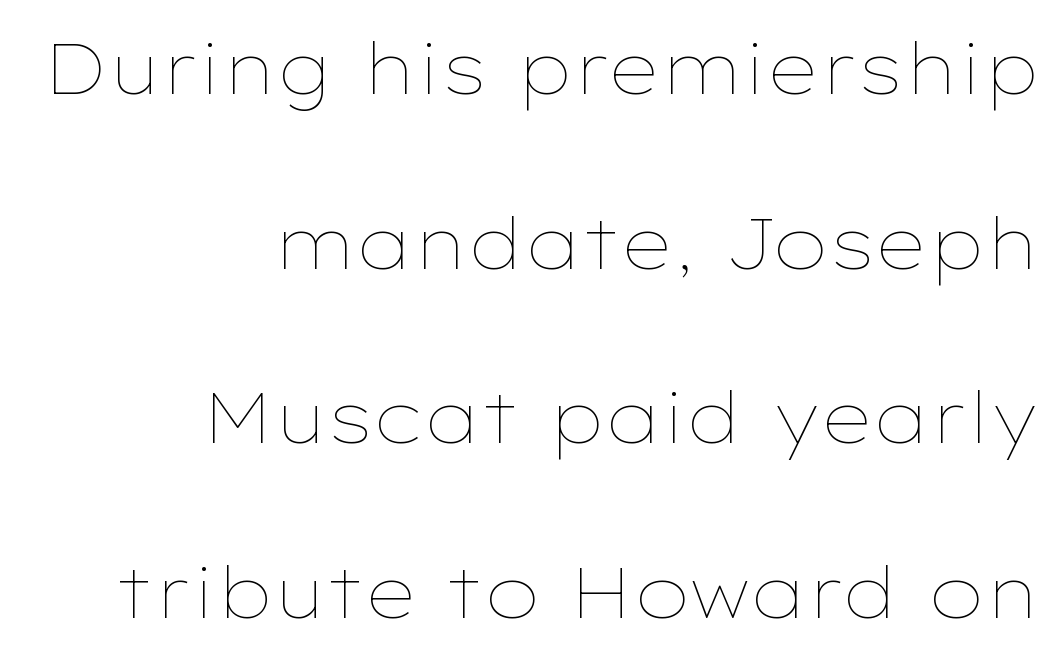
Q: Is the text bold? A: No.
Q: Is the text italic (slanted)? A: No, it is upright.
Q: Is the text underlined? A: No.
Q: How is the paragraph aligned? A: Right-aligned.
Q: Is the spacing between letters normal or unusually wide? A: Normal.
Q: Is the spacing between lines tight, normal or loose? A: Loose.
Q: Width (condensed, normal, or wide)? A: Wide.
Q: Stroke contrast? A: Low.
Q: x-height? A: Medium.
Q: Monospaced? A: No.
